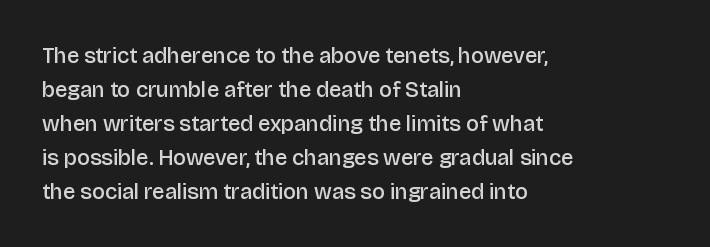
Notice how the stems are strictly vertical — no italics here. The passage shown has conventional tracking throughout. As a designer I'd log this as weight 600, semibold. Line beginnings align vertically; line endings do not.
